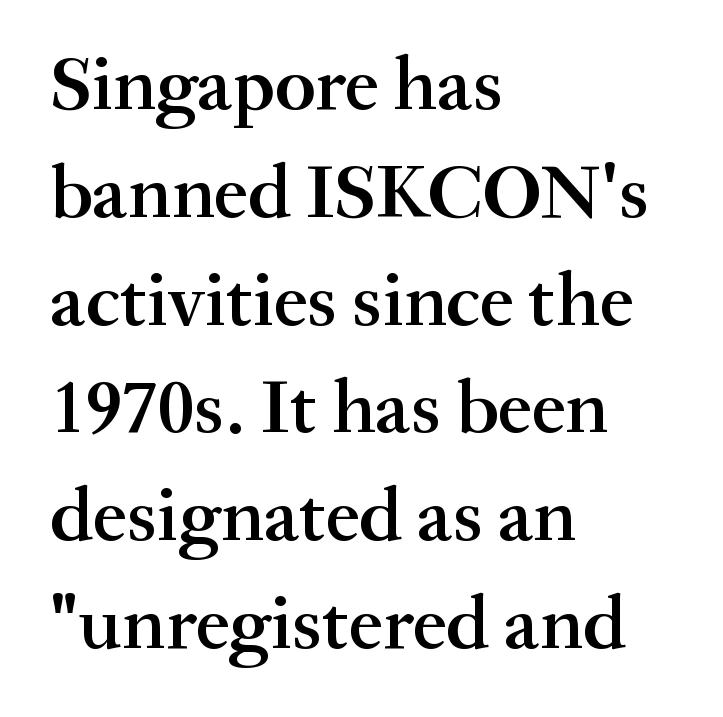
{"serif": "yes", "italic": "no", "bold": "semi", "weight": "semibold", "width": "normal", "stroke_contrast": "medium", "x_height": "small", "monospaced": "no", "underline": "no", "align": "left", "line_spacing": "normal", "line_spacing_ratio": 1.4, "letter_spacing": "normal", "letter_spacing_em": 0.0, "glyph_px": 77}
